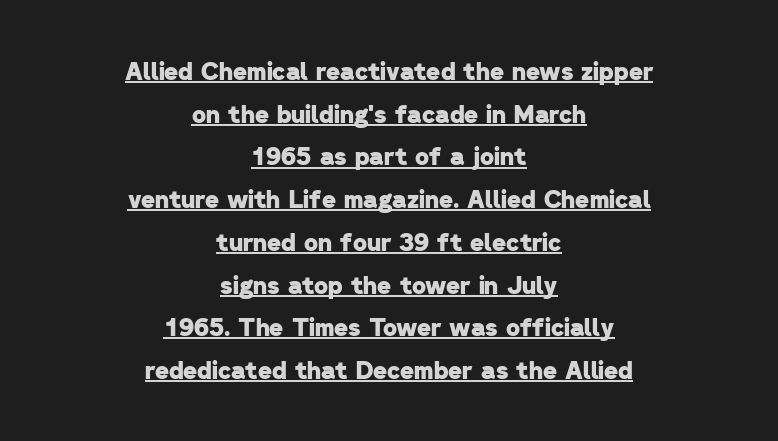
{"bold": "yes", "underline": "yes", "align": "center", "line_spacing_ratio": 1.78, "letter_spacing": "normal", "letter_spacing_em": 0.0, "glyph_px": 24}
